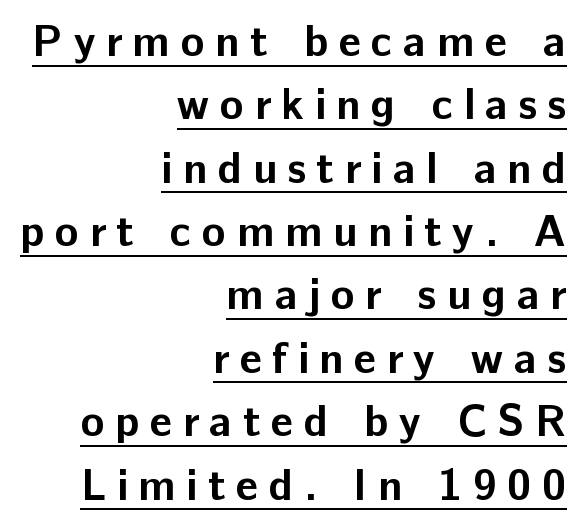
{"serif": "no", "italic": "no", "bold": "yes", "weight": "bold", "width": "normal", "stroke_contrast": "low", "x_height": "medium", "monospaced": "no", "underline": "yes", "align": "right", "line_spacing": "normal", "line_spacing_ratio": 1.44, "letter_spacing": "wide", "letter_spacing_em": 0.24, "glyph_px": 44}
